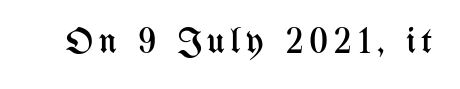
The image shows 37 px regular-weight, condensed type, upright; set not underlined; medium stroke contrast and a medium x-height.
